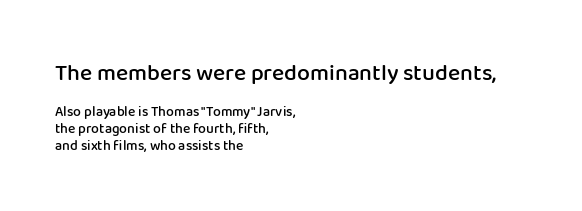
Which margin do the lines hug? The left one — the right edge is uneven. The characters look somewhat weighty, a semibold short of true bold. Caption: upper text group enlarged, lower text group reduced. Observe the ordinary spacing: letters are neighbours, not strangers.
